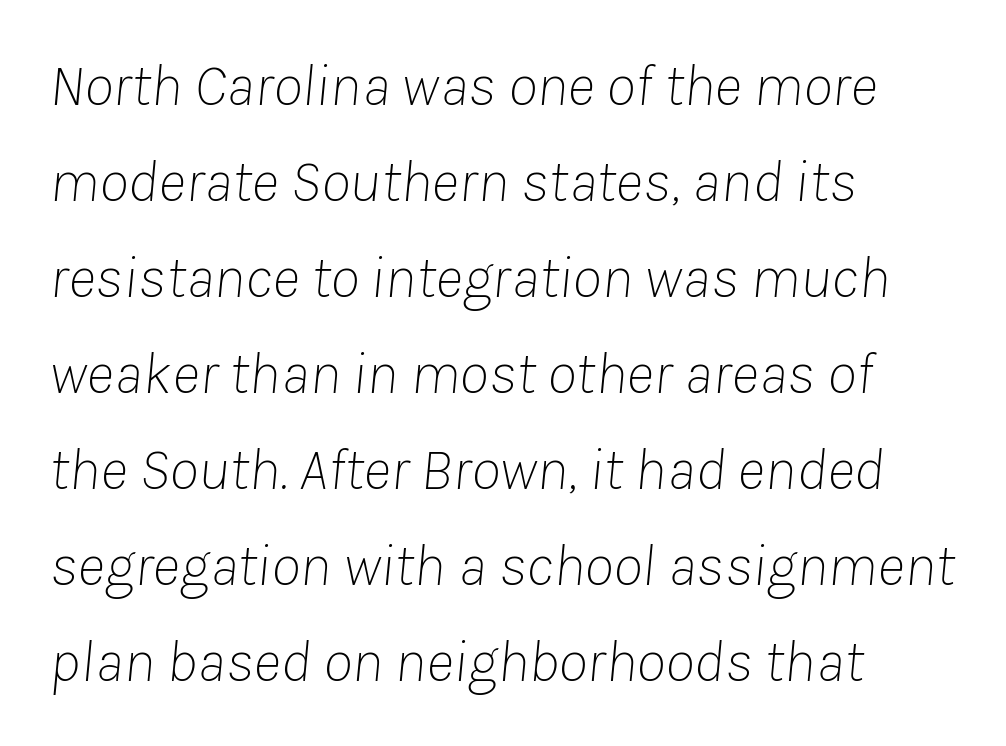
{"italic": "yes", "lean": "right", "slant_degrees": 8, "bold": "no", "weight": "thin", "width": "normal", "stroke_contrast": "low", "x_height": "medium", "monospaced": "no", "underline": "no", "align": "left", "line_spacing": "normal", "line_spacing_ratio": 1.6, "letter_spacing": "normal", "letter_spacing_em": 0.0, "glyph_px": 60}
